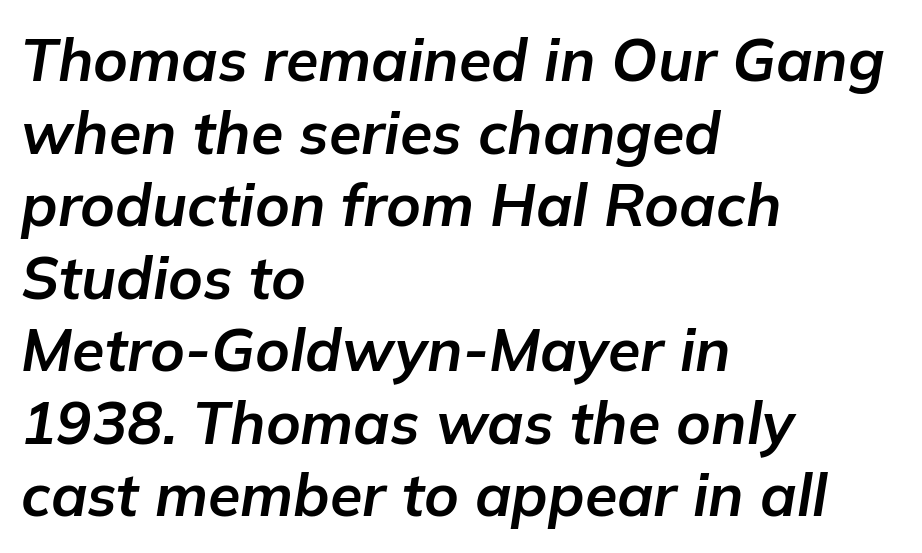
{"italic": "yes", "lean": "right", "slant_degrees": 9, "bold": "yes", "weight": "bold", "width": "normal", "stroke_contrast": "low", "x_height": "medium", "monospaced": "no", "underline": "no", "align": "left", "line_spacing_ratio": 1.23, "letter_spacing": "normal", "letter_spacing_em": 0.0, "glyph_px": 59}
